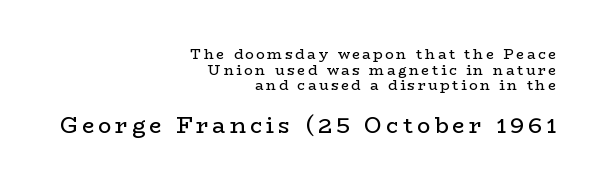
Underlining? Definitely not there. The rag falls on the left side of this text block. Stroke thickness stays within the range of a standard reading face or lighter. Posture: upright roman. Does the bottom block carry the larger type? Yes, it does.
